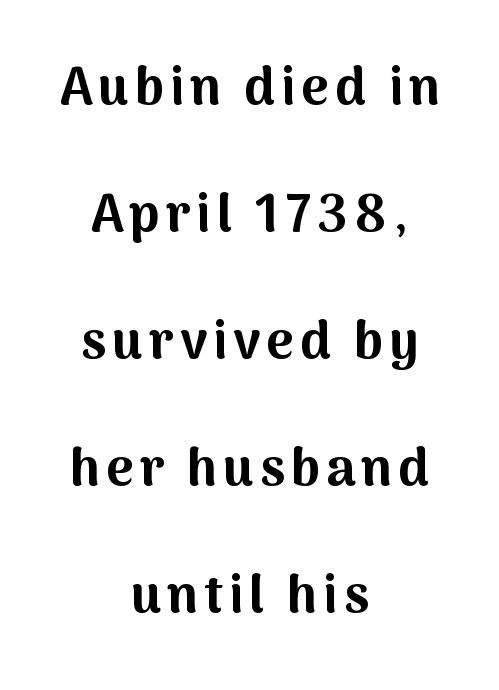
{"serif": "no", "italic": "no", "bold": "yes", "weight": "bold", "width": "normal", "stroke_contrast": "medium", "x_height": "medium", "monospaced": "no", "underline": "no", "align": "center", "line_spacing": "loose", "line_spacing_ratio": 2.44, "glyph_px": 52}
